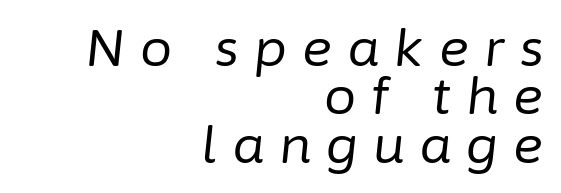
Q: Is the text bold? A: No.
Q: Is the text italic (slanted)? A: Yes, it leans right by about 6 degrees.
Q: Is the text underlined? A: No.
Q: How is the paragraph aligned? A: Right-aligned.
Q: Is the spacing between letters normal or unusually wide? A: Unusually wide.
Q: Is the spacing between lines tight, normal or loose? A: Tight.
Q: Width (condensed, normal, or wide)? A: Normal.
Q: Stroke contrast? A: Low.
Q: x-height? A: Medium.
Q: Monospaced? A: No.
